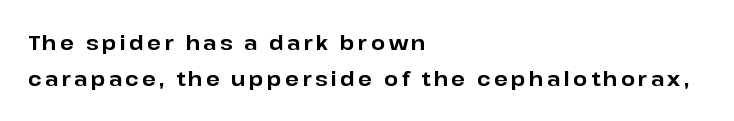
{"italic": "no", "bold": "yes", "underline": "no", "align": "left", "line_spacing_ratio": 1.82, "glyph_px": 20}
